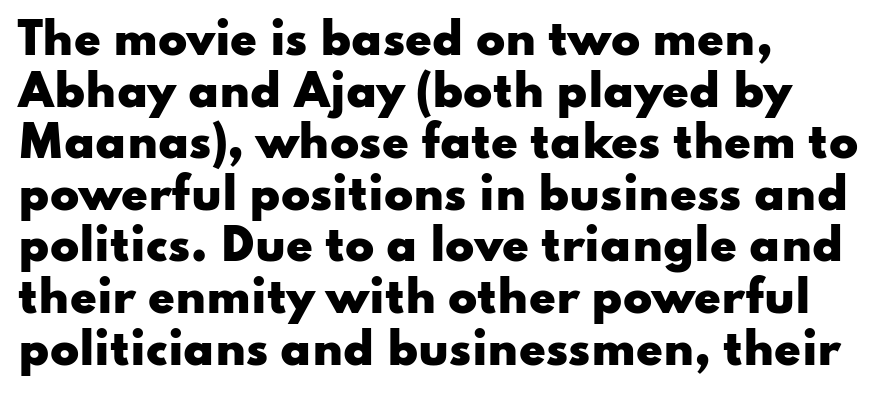
Q: Is the text bold? A: Yes.
Q: Is the text italic (slanted)? A: No, it is upright.
Q: Is the typeface a serif or a sans-serif typeface? A: Sans-serif.
Q: Is the text underlined? A: No.
Q: How is the paragraph aligned? A: Left-aligned.
Q: Is the spacing between letters normal or unusually wide? A: Normal.
Q: Width (condensed, normal, or wide)? A: Wide.
Q: Stroke contrast? A: Low.
Q: x-height? A: Small.
Q: Monospaced? A: No.
